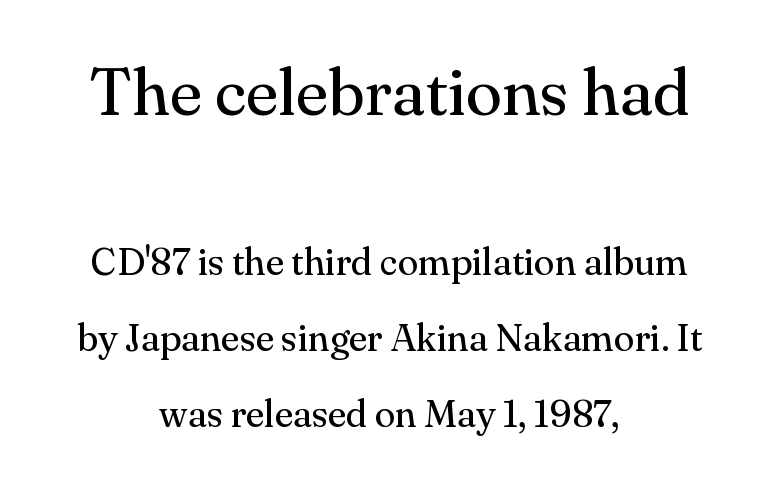
The image shows 67 px regular-weight serif type, upright; set centered, loose line spacing (2.0x), normal letter spacing, not underlined; the first (top) block is 1.76x larger; medium stroke contrast and a small x-height.
